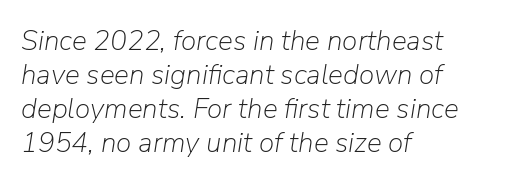
{"italic": "yes", "lean": "right", "slant_degrees": 9, "bold": "no", "weight": "light", "width": "normal", "stroke_contrast": "low", "x_height": "medium", "monospaced": "no", "underline": "no", "align": "left", "line_spacing_ratio": 1.21, "letter_spacing": "normal", "letter_spacing_em": 0.0, "glyph_px": 28}
